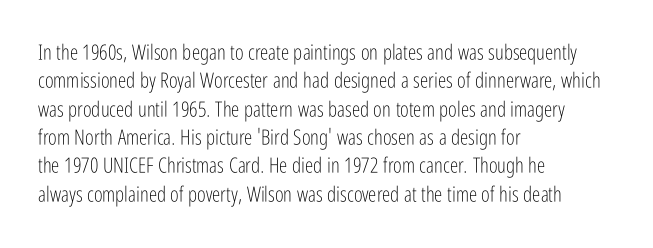
{"italic": "no", "bold": "no", "underline": "no", "align": "left", "line_spacing": "normal", "line_spacing_ratio": 1.35, "letter_spacing": "normal", "letter_spacing_em": 0.0, "glyph_px": 21}
